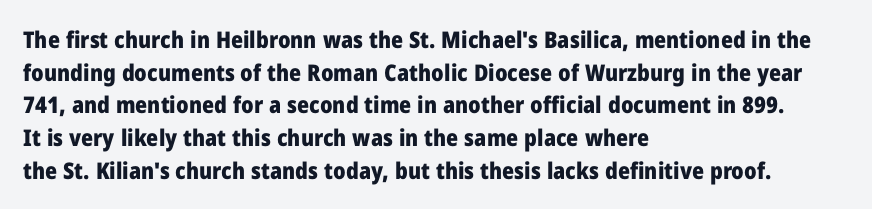
The image shows 23 px bold type, upright; set left-aligned, normal line spacing (1.42x), normal letter spacing, not underlined.
